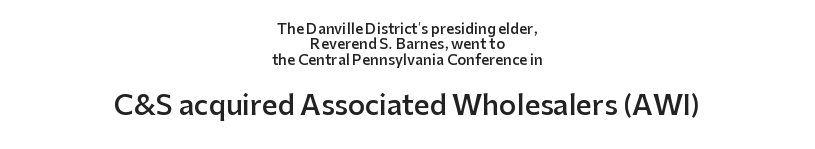
Q: Is the text bold? A: Semi-bold.
Q: Is the text italic (slanted)? A: No, it is upright.
Q: Is the text underlined? A: No.
Q: How is the paragraph aligned? A: Centered.
Q: Is the spacing between letters normal or unusually wide? A: Normal.
Q: Is the spacing between lines tight, normal or loose? A: Tight.
Q: Which block of text is set in a larger size, the first (top) or the second (bottom)? A: The second (bottom) one.
